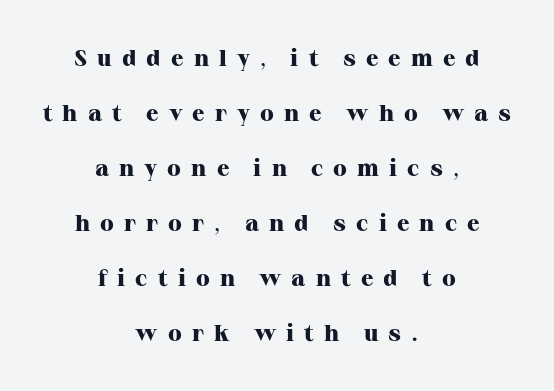
Does the copy run flush right? No — it is centered line by line. The rendering uses a large line-height, opening up the rows. Stroke thickness is high; the sample reads as a true bold. Descender tails drop into unmarked territory. A typesetter would call this heavily tracked-out type.
